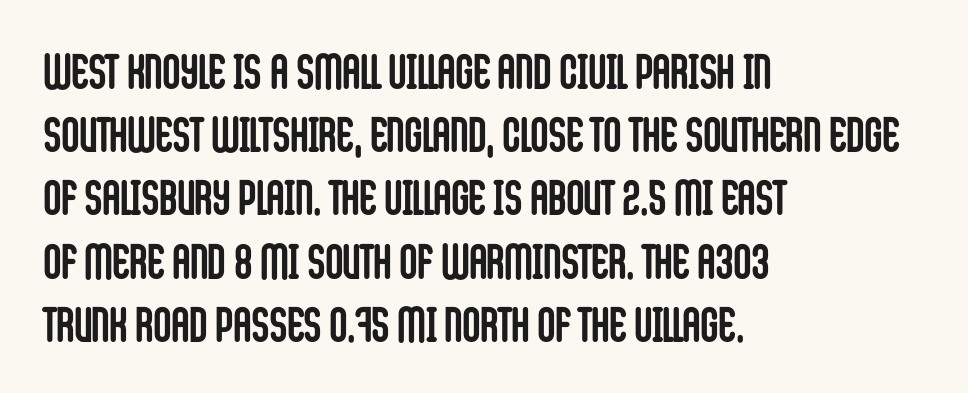
Descenders hang freely into open space. Does the copy run flush right? No — it runs flush left. Serifs: no, the terminals of the letterforms are clean. If you drew a line through each stem, it would be perfectly vertical. On the weight axis this lands at bold, roughly 700.
